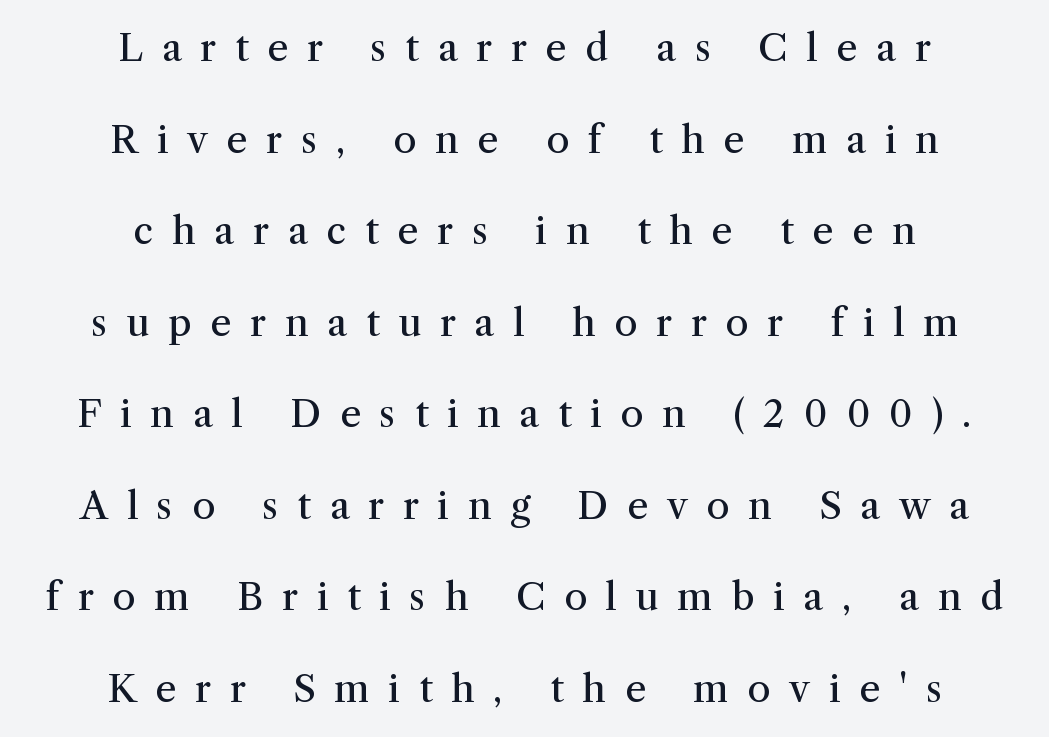
{"serif": "yes", "italic": "no", "bold": "no", "weight": "regular", "width": "normal", "stroke_contrast": "medium", "x_height": "medium", "monospaced": "no", "underline": "no", "align": "center", "line_spacing": "loose", "line_spacing_ratio": 2.41, "letter_spacing": "wide", "letter_spacing_em": 0.49, "glyph_px": 38}
